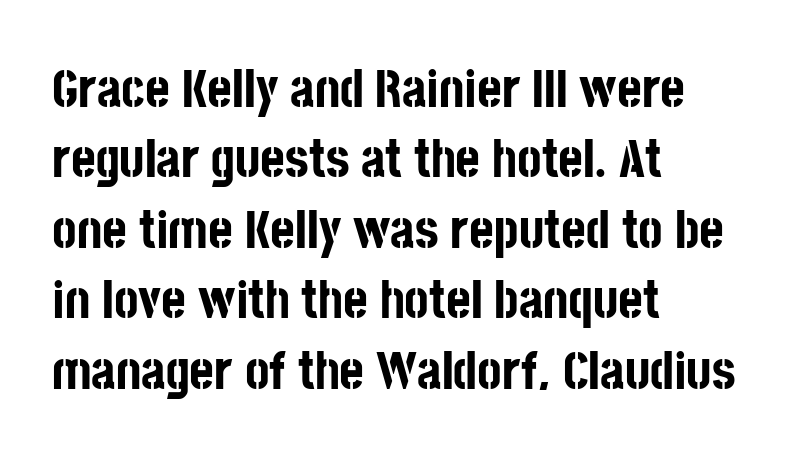
{"serif": "no", "italic": "no", "bold": "yes", "weight": "bold", "width": "condensed", "stroke_contrast": "low", "x_height": "large", "monospaced": "no", "underline": "no", "align": "left", "line_spacing": "normal", "line_spacing_ratio": 1.33, "letter_spacing": "normal", "letter_spacing_em": 0.0, "glyph_px": 53}
